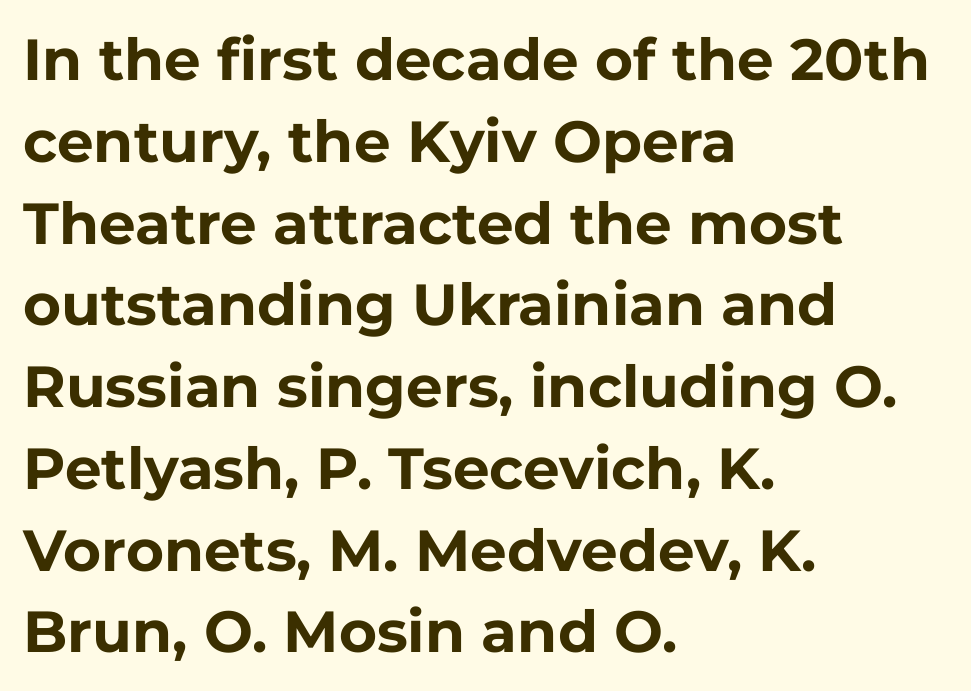
These lines sit exactly where default settings would place them. Letter spacing: default. A typesetter would mark this as roman, not italic. Bare-footed words on every line. The face used here is proportionally spaced, like ordinary book or web type.
